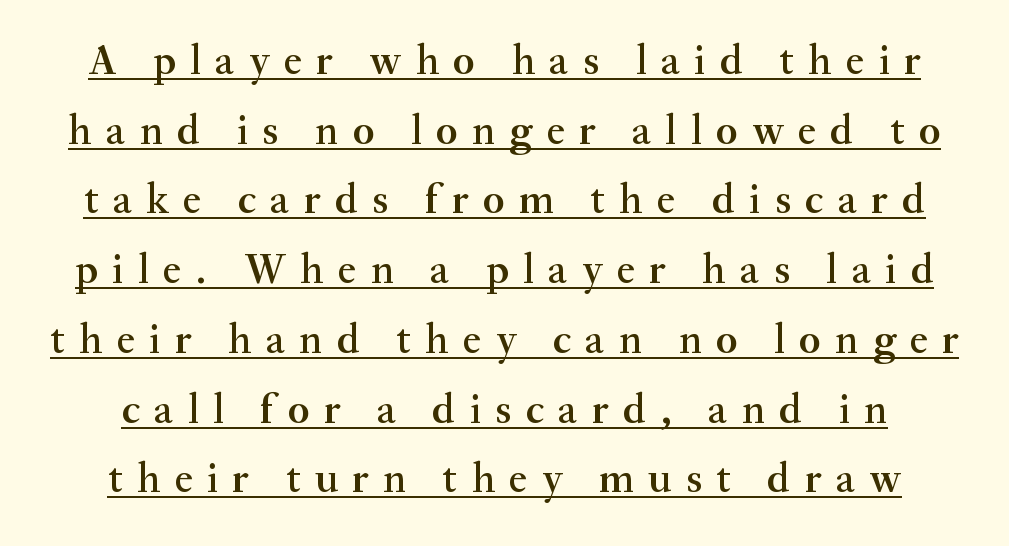
Q: Is the text bold? A: Semi-bold.
Q: Is the text italic (slanted)? A: No, it is upright.
Q: Is the typeface a serif or a sans-serif typeface? A: Serif.
Q: Is the text underlined? A: Yes.
Q: Is the spacing between letters normal or unusually wide? A: Unusually wide.
Q: Is the spacing between lines tight, normal or loose? A: Normal.
Q: Width (condensed, normal, or wide)? A: Normal.
Q: Stroke contrast? A: Medium.
Q: x-height? A: Small.
Q: Monospaced? A: No.
